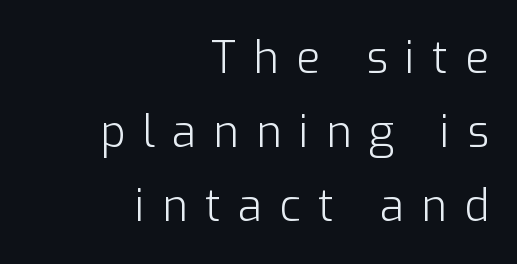
Q: Is the text bold? A: No.
Q: Is the text italic (slanted)? A: No, it is upright.
Q: Is the typeface a serif or a sans-serif typeface? A: Sans-serif.
Q: Is the text underlined? A: No.
Q: How is the paragraph aligned? A: Right-aligned.
Q: Is the spacing between letters normal or unusually wide? A: Unusually wide.
Q: Is the spacing between lines tight, normal or loose? A: Normal.
Q: Width (condensed, normal, or wide)? A: Normal.
Q: Stroke contrast? A: Low.
Q: x-height? A: Medium.
Q: Monospaced? A: No.
